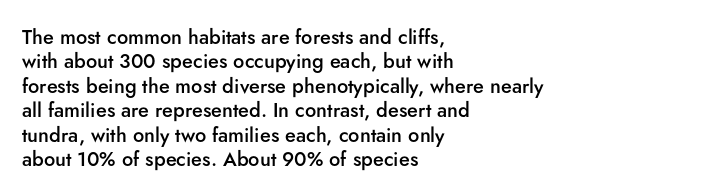
The image shows 20 px text type, upright; set left-aligned, line spacing 1.22x, normal letter spacing, not underlined.
